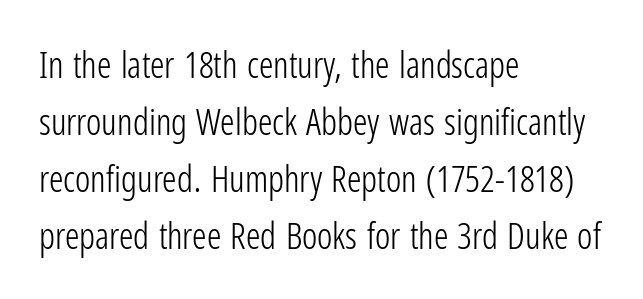
{"serif": "no", "italic": "no", "bold": "no", "weight": "light", "width": "condensed", "stroke_contrast": "low", "x_height": "medium", "monospaced": "no", "underline": "no", "align": "left", "line_spacing": "normal", "line_spacing_ratio": 1.58, "letter_spacing": "normal", "letter_spacing_em": 0.0, "glyph_px": 36}
